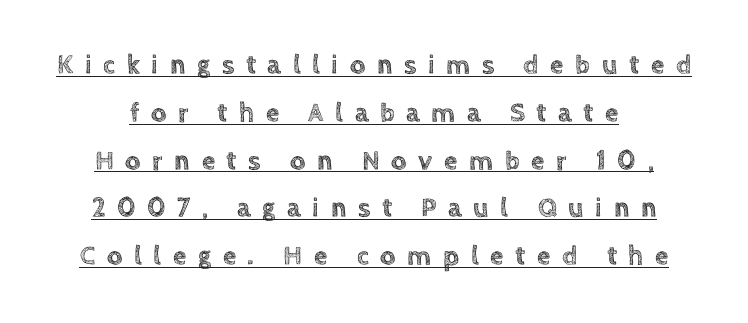
Italic: no, the glyphs are upright roman. A continuous stroke trails under the words, as in a hyperlink. Words appear elongated and porous because spacing is wide.
